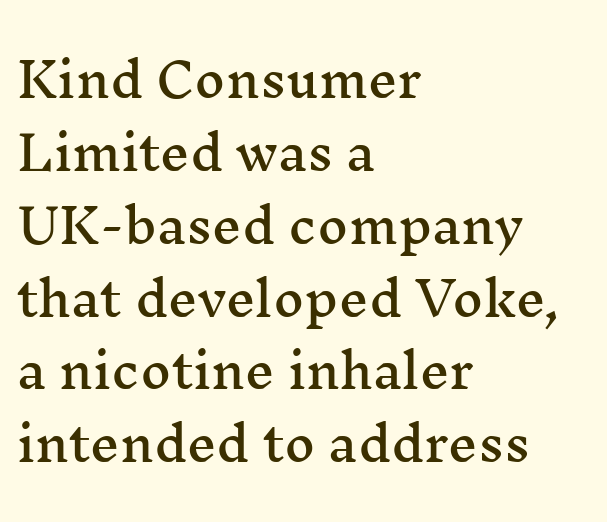
{"serif": "yes", "italic": "no", "width": "wide", "stroke_contrast": "medium", "x_height": "medium", "monospaced": "no", "underline": "no", "align": "left", "line_spacing": "normal", "line_spacing_ratio": 1.55, "letter_spacing": "normal", "letter_spacing_em": 0.0, "glyph_px": 47}
